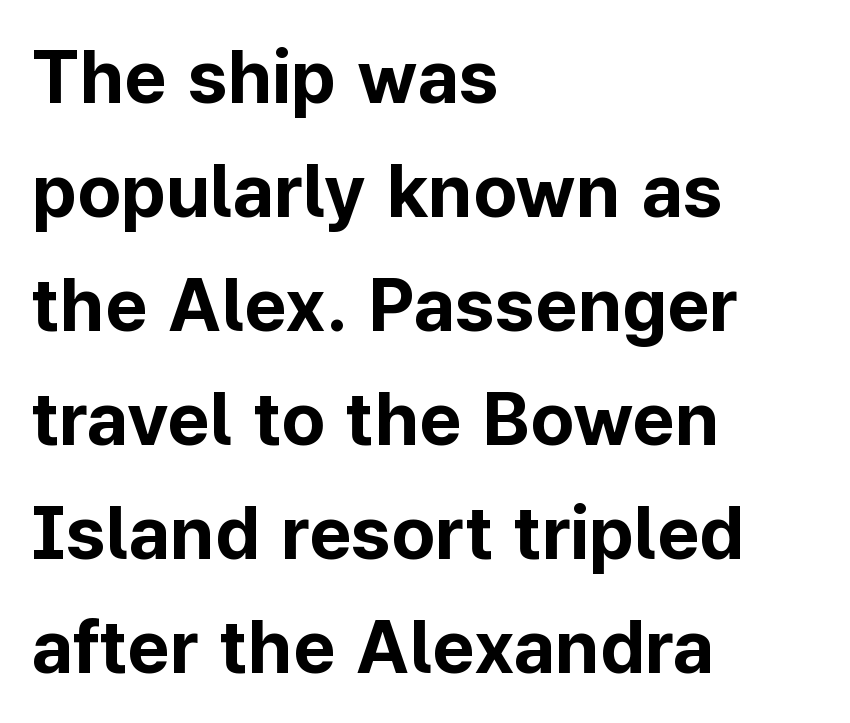
The image shows 74 px bold sans-serif type, upright; set left-aligned, normal line spacing (1.54x), normal letter spacing, not underlined; low stroke contrast and a medium x-height.
